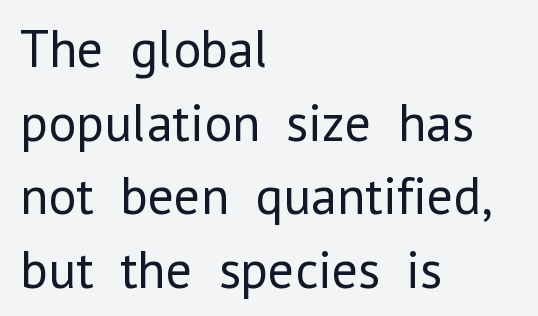
All the whitespace from short lines collects on the right. In terms of leading, this rendering sits right in the middle. Posture: straight, roman, zero tilt. Beneath every word, the page is bare. The typeface chosen for these lines omits serifs. The gaps between neighbouring characters are ordinary and unremarkable.
